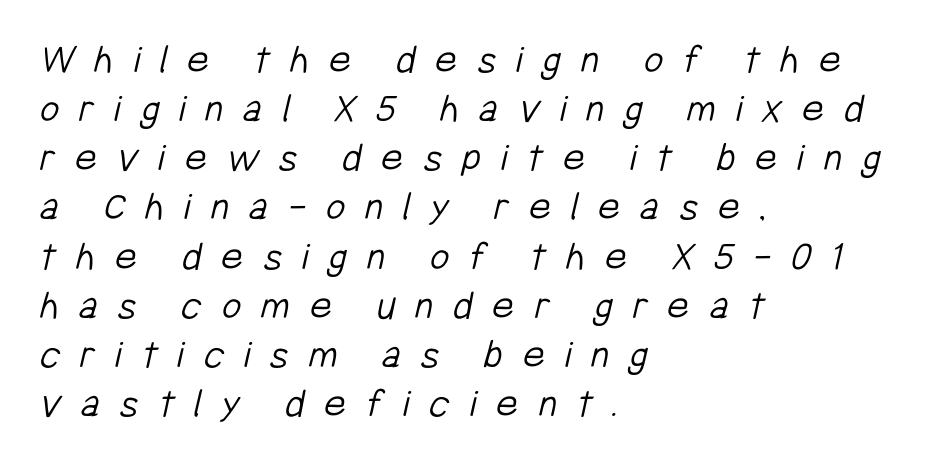
The font family rendered here belongs to the sans-serif group. The space directly below the letters is spotless. Caption: face not bold, strokes unweighted. The rag falls on the right side of this text block.
